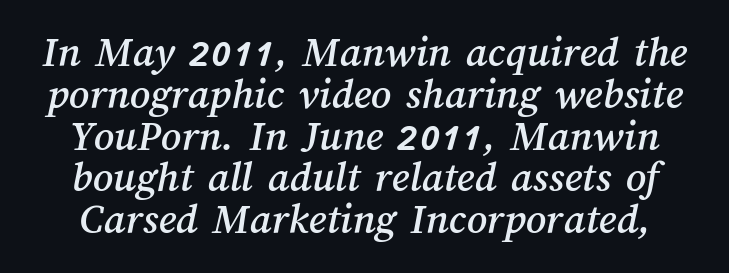
Q: Is the text underlined? A: No.
Q: Is the spacing between letters normal or unusually wide? A: Normal.
Q: Is the spacing between lines tight, normal or loose? A: Tight.
Q: Width (condensed, normal, or wide)? A: Normal.
Q: Stroke contrast? A: Medium.
Q: x-height? A: Medium.
Q: Monospaced? A: No.
